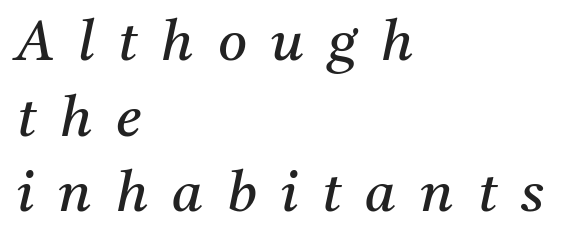
Q: Is the text bold? A: No.
Q: Is the text italic (slanted)? A: Yes, it leans right by about 11 degrees.
Q: Is the typeface a serif or a sans-serif typeface? A: Serif.
Q: Is the text underlined? A: No.
Q: How is the paragraph aligned? A: Left-aligned.
Q: Is the spacing between letters normal or unusually wide? A: Unusually wide.
Q: Is the spacing between lines tight, normal or loose? A: Normal.
Q: Width (condensed, normal, or wide)? A: Normal.
Q: Stroke contrast? A: Medium.
Q: x-height? A: Medium.
Q: Monospaced? A: No.
